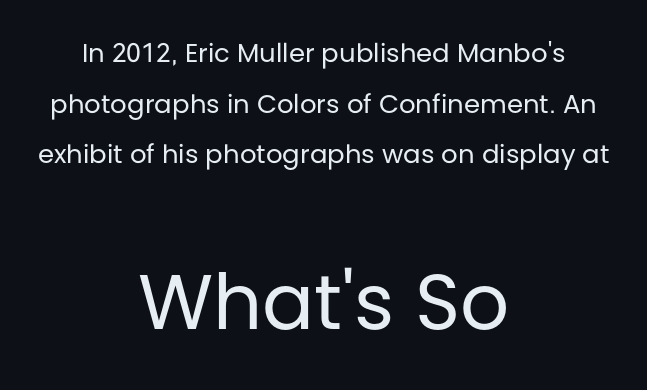
{"serif": "no", "italic": "no", "bold": "no", "weight": "regular", "width": "normal", "stroke_contrast": "low", "x_height": "large", "monospaced": "no", "underline": "no", "align": "center", "line_spacing": "loose", "line_spacing_ratio": 1.95, "letter_spacing": "normal", "letter_spacing_em": 0.0, "larger_block": "second", "size_ratio": 2.96, "glyph_px": 77}
